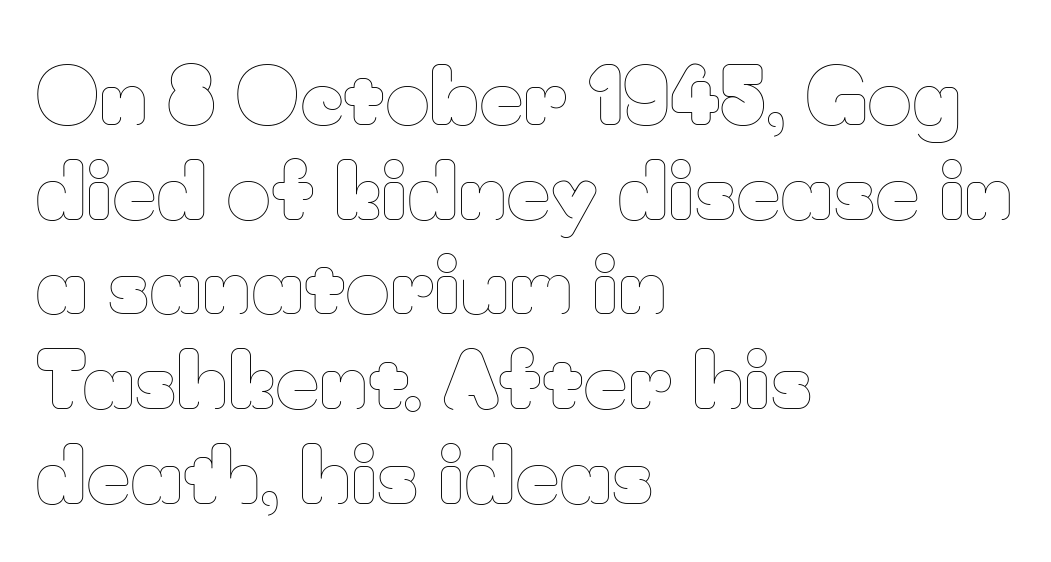
Ink coverage per letter is moderate at most. The passage shown is typed in a proportional face where columns would drift. Reading down the block, your eye returns to a fixed left position each line. Here the glyphs are tracked normally, forming tight word shapes.
